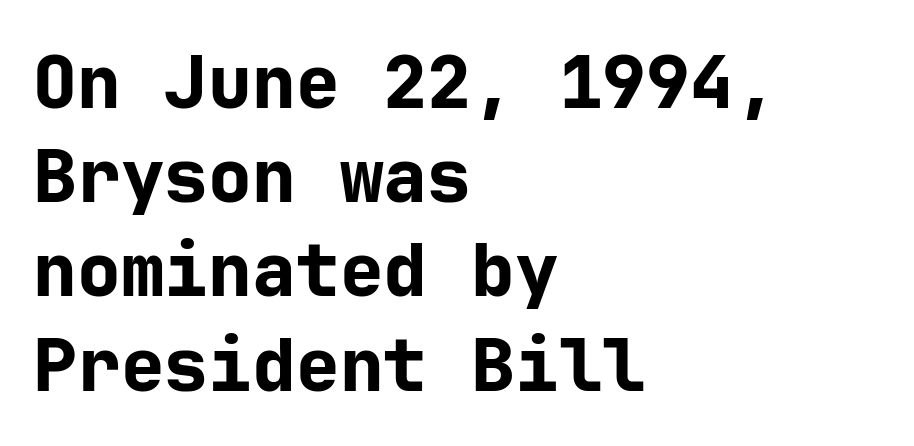
{"serif": "no", "italic": "no", "bold": "yes", "weight": "bold", "width": "normal", "stroke_contrast": "low", "x_height": "medium", "underline": "no", "align": "left", "line_spacing": "normal", "line_spacing_ratio": 1.29, "letter_spacing": "normal", "letter_spacing_em": 0.0, "glyph_px": 73}
